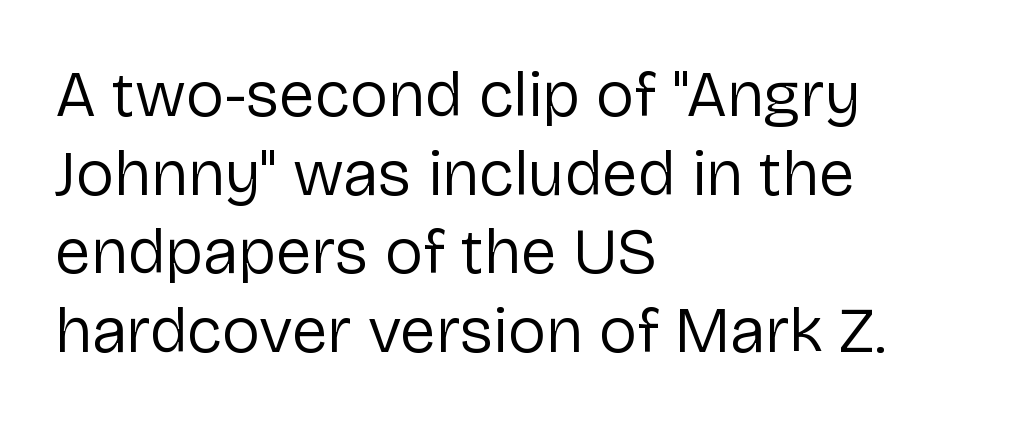
The image shows 65 px regular-weight sans-serif type, upright; set left-aligned, line spacing 1.21x, normal letter spacing, not underlined; low stroke contrast and a medium x-height.
